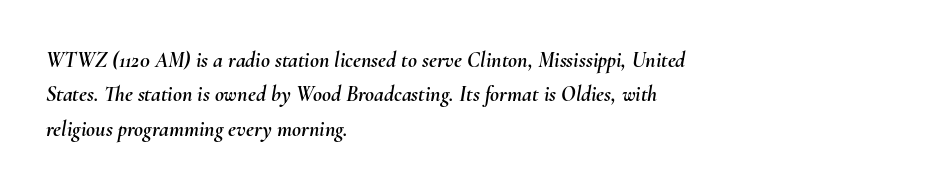
Q: Is the text italic (slanted)? A: Yes, it leans right by about 10 degrees.
Q: Is the text underlined? A: No.
Q: How is the paragraph aligned? A: Left-aligned.
Q: Is the spacing between letters normal or unusually wide? A: Normal.
Q: Is the spacing between lines tight, normal or loose? A: Normal.
